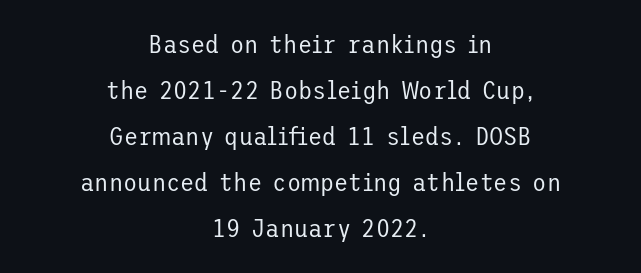
Q: Is the text bold? A: No.
Q: Is the text italic (slanted)? A: No, it is upright.
Q: Is the text underlined? A: No.
Q: How is the paragraph aligned? A: Centered.
Q: Is the spacing between letters normal or unusually wide? A: Normal.
